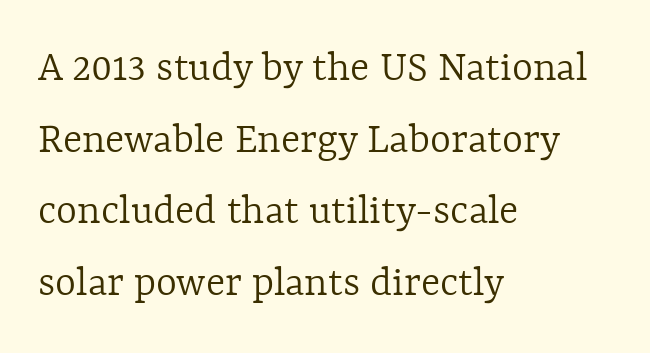
{"italic": "no", "bold": "no", "weight": "light", "width": "normal", "x_height": "medium", "monospaced": "no", "underline": "no", "align": "left", "line_spacing": "normal", "line_spacing_ratio": 1.59, "letter_spacing": "normal", "letter_spacing_em": 0.0, "glyph_px": 45}
